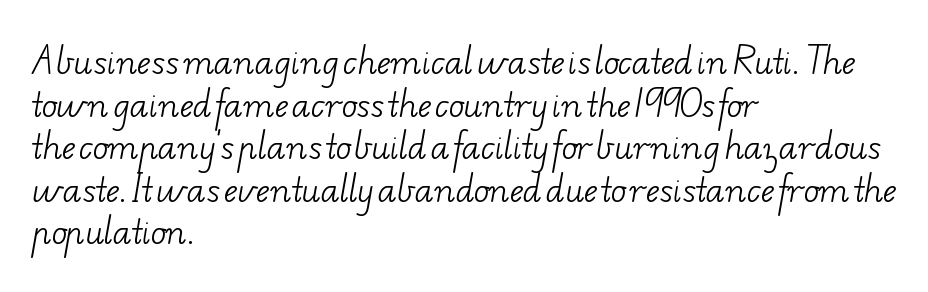
Q: Is the text bold? A: No.
Q: Is the typeface a serif or a sans-serif typeface? A: Serif.
Q: Is the text underlined? A: No.
Q: How is the paragraph aligned? A: Left-aligned.
Q: Is the spacing between letters normal or unusually wide? A: Normal.
Q: Is the spacing between lines tight, normal or loose? A: Normal.
Q: Width (condensed, normal, or wide)? A: Wide.
Q: Stroke contrast? A: Low.
Q: x-height? A: Small.
Q: Monospaced? A: No.
